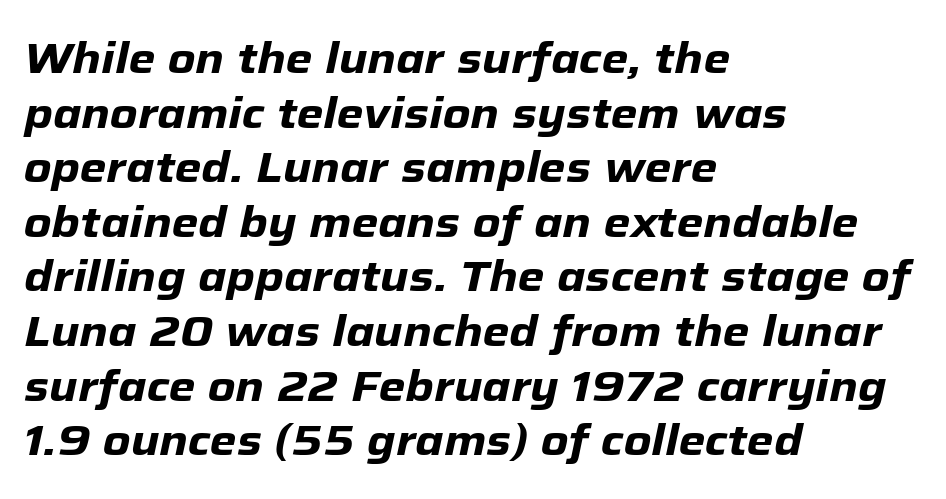
The image shows 43 px heavy type, italic (leaning right); set left-aligned, normal line spacing (1.27x), normal letter spacing, not underlined; low stroke contrast and a medium x-height.
